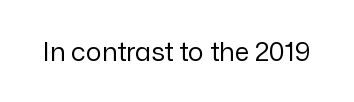
Q: Is the text bold? A: No.
Q: Is the text italic (slanted)? A: No, it is upright.
Q: Is the text underlined? A: No.
Q: Is the spacing between letters normal or unusually wide? A: Normal.
